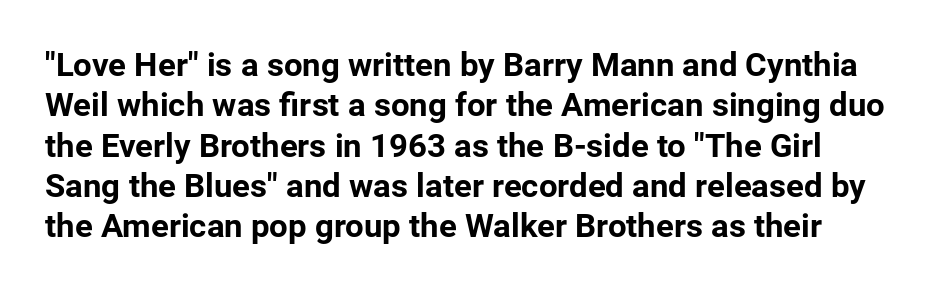
{"serif": "no", "italic": "no", "bold": "yes", "weight": "bold", "width": "normal", "stroke_contrast": "low", "x_height": "medium", "monospaced": "no", "underline": "no", "line_spacing_ratio": 1.22, "letter_spacing": "normal", "letter_spacing_em": 0.0, "glyph_px": 33}
